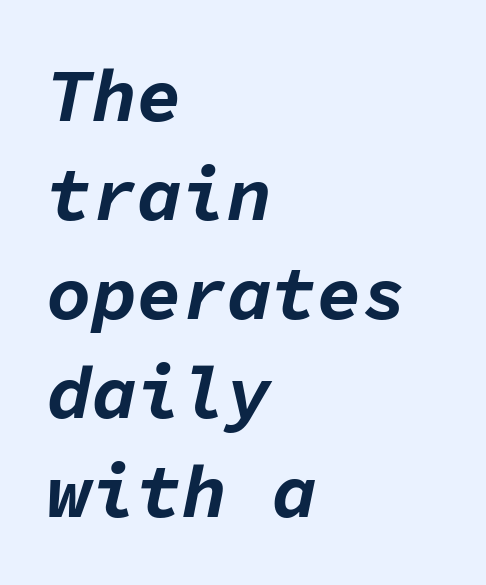
Heavy, bold letterforms. No word sits above an underline. Think of a typewriter: that constant character pitch is what you see here. Each new line begins a customary step beneath the previous one.
